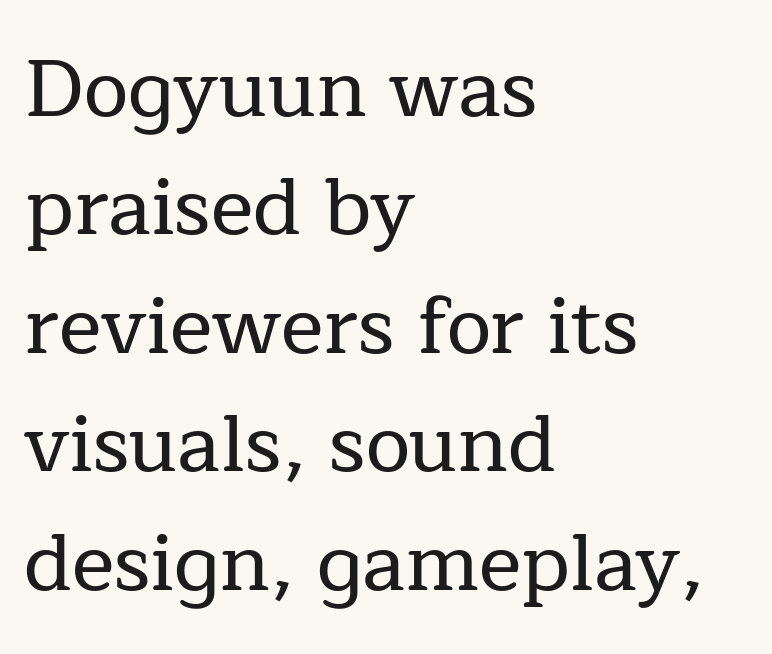
{"serif": "yes", "italic": "no", "width": "normal", "stroke_contrast": "low", "x_height": "medium", "monospaced": "no", "underline": "no", "align": "left", "line_spacing": "normal", "line_spacing_ratio": 1.48, "letter_spacing": "normal", "letter_spacing_em": 0.0, "glyph_px": 80}
